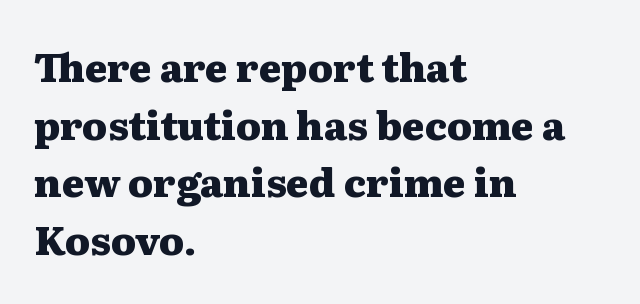
The image shows 39 px heavy, wide serif type, upright; set left-aligned, normal line spacing (1.48x), normal letter spacing, not underlined; medium stroke contrast and a medium x-height.
